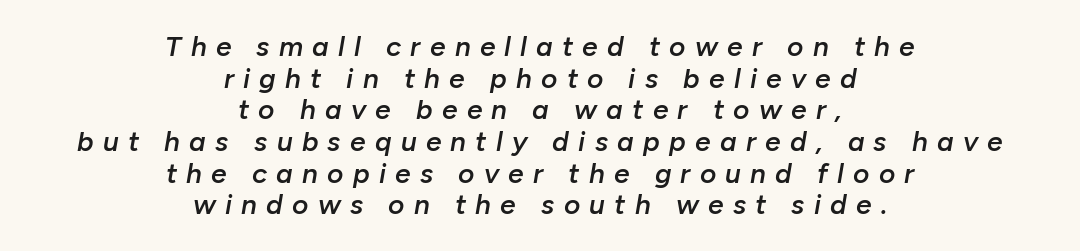
{"italic": "yes", "lean": "right", "slant_degrees": 10, "bold": "semi", "weight": "semibold", "width": "normal", "stroke_contrast": "low", "x_height": "medium", "monospaced": "no", "underline": "no", "align": "center", "line_spacing": "tight", "line_spacing_ratio": 1.13, "letter_spacing": "wide", "letter_spacing_em": 0.33, "glyph_px": 28}
